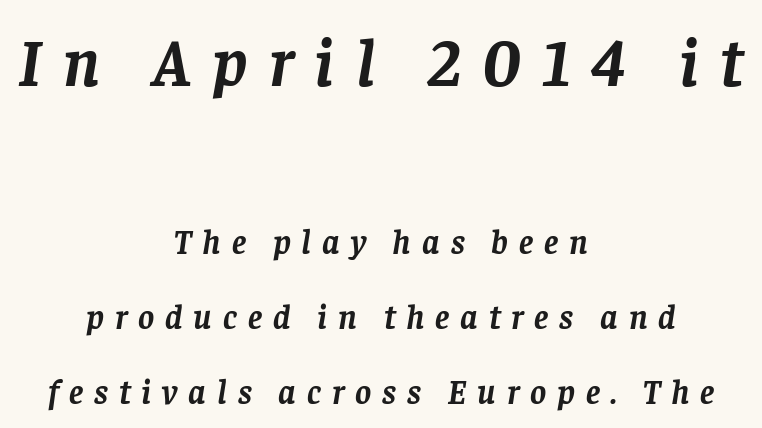
{"serif": "yes", "italic": "yes", "lean": "right", "slant_degrees": 8, "bold": "yes", "weight": "semibold", "width": "normal", "stroke_contrast": "low", "x_height": "large", "monospaced": "no", "underline": "no", "align": "center", "line_spacing": "loose", "line_spacing_ratio": 2.21, "letter_spacing": "wide", "letter_spacing_em": 0.32, "larger_block": "first", "size_ratio": 1.97, "glyph_px": 67}
